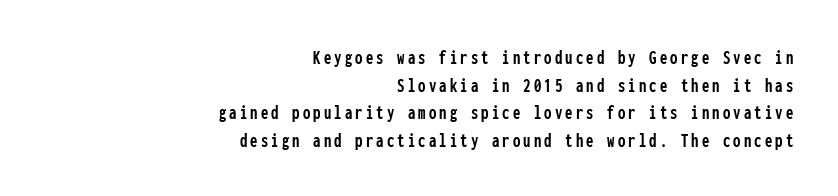
{"italic": "no", "underline": "no", "align": "right", "line_spacing": "normal", "line_spacing_ratio": 1.31, "glyph_px": 21}
